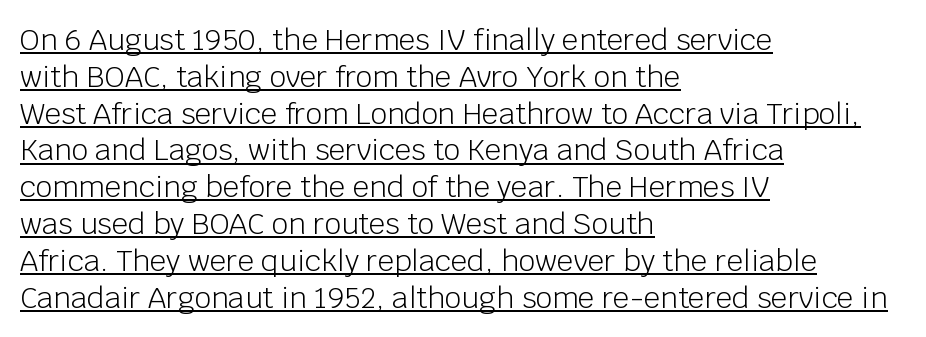
The image shows 29 px light sans-serif type, upright; set left-aligned, normal line spacing (1.27x), normal letter spacing, underlined; low stroke contrast and a large x-height.
